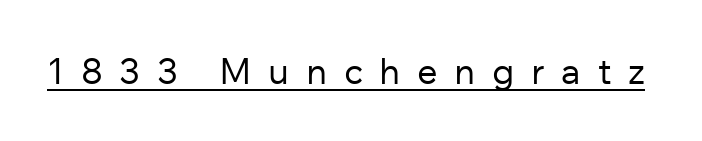
Q: Is the text bold? A: No.
Q: Is the text italic (slanted)? A: No, it is upright.
Q: Is the typeface a serif or a sans-serif typeface? A: Sans-serif.
Q: Is the text underlined? A: Yes.
Q: Is the spacing between letters normal or unusually wide? A: Unusually wide.
Q: Width (condensed, normal, or wide)? A: Normal.
Q: Stroke contrast? A: Low.
Q: x-height? A: Medium.
Q: Monospaced? A: No.
